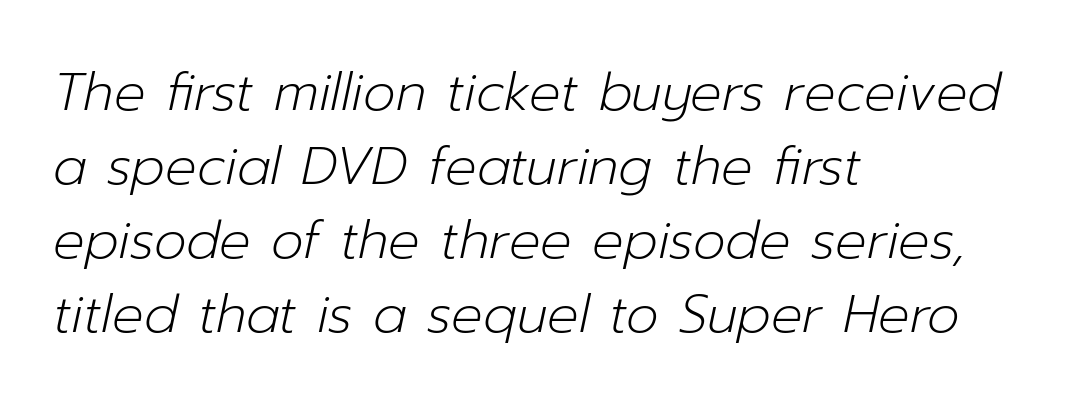
The image shows 52 px light type, italic (leaning right); set left-aligned, normal line spacing (1.42x), normal letter spacing, not underlined; low stroke contrast and a medium x-height.
